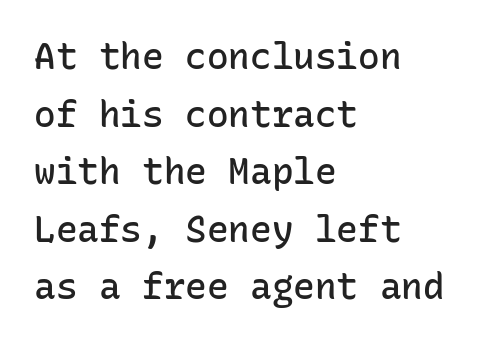
{"serif": "no", "italic": "no", "bold": "semi", "weight": "semibold", "width": "normal", "stroke_contrast": "low", "x_height": "medium", "monospaced": "yes", "underline": "no", "align": "left", "line_spacing": "normal", "line_spacing_ratio": 1.6, "letter_spacing": "normal", "letter_spacing_em": 0.0, "glyph_px": 36}
